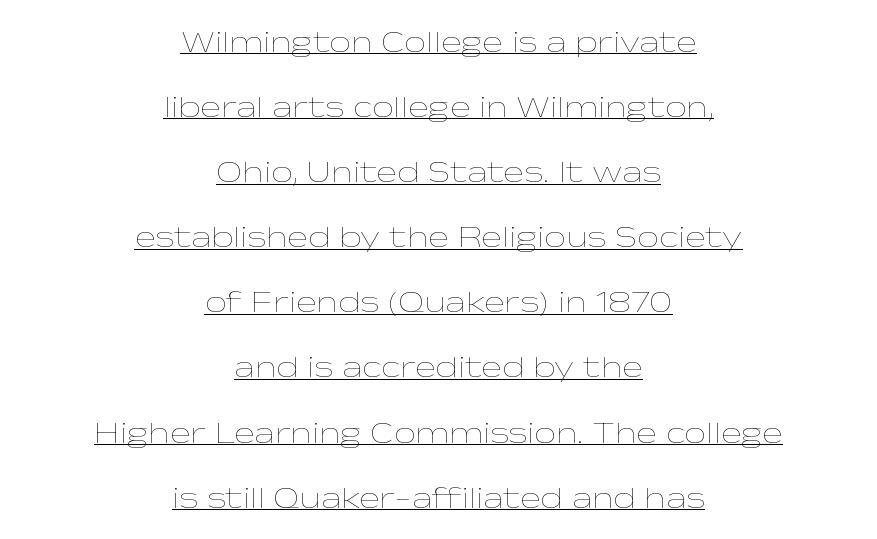
{"italic": "no", "bold": "no", "weight": "thin", "width": "wide", "stroke_contrast": "low", "x_height": "medium", "monospaced": "no", "underline": "yes", "align": "center", "line_spacing": "loose", "line_spacing_ratio": 2.1, "letter_spacing": "normal", "letter_spacing_em": 0.0, "glyph_px": 31}
